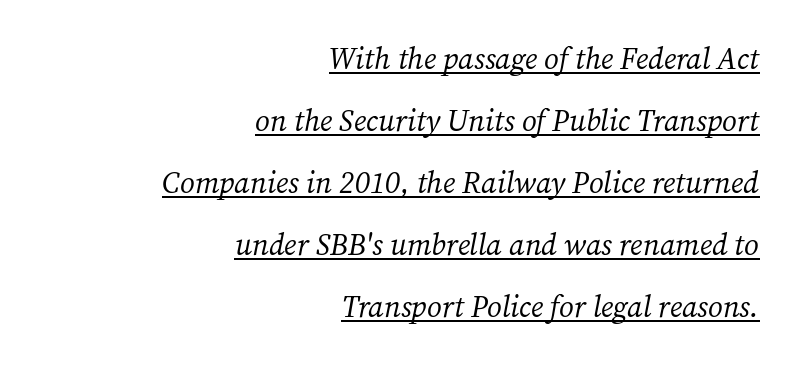
{"serif": "yes", "italic": "yes", "lean": "right", "slant_degrees": 12, "bold": "no", "weight": "regular", "width": "normal", "stroke_contrast": "medium", "x_height": "medium", "monospaced": "no", "underline": "yes", "align": "right", "line_spacing": "loose", "line_spacing_ratio": 2.07, "letter_spacing": "normal", "letter_spacing_em": 0.0, "glyph_px": 30}
